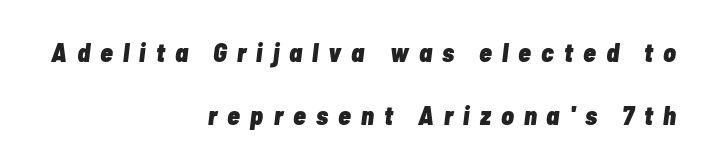
The image shows 26 px bold type, italic (leaning right); set right-aligned, loose line spacing (2.41x), unusually wide letter spacing (+0.39 em), not underlined.
